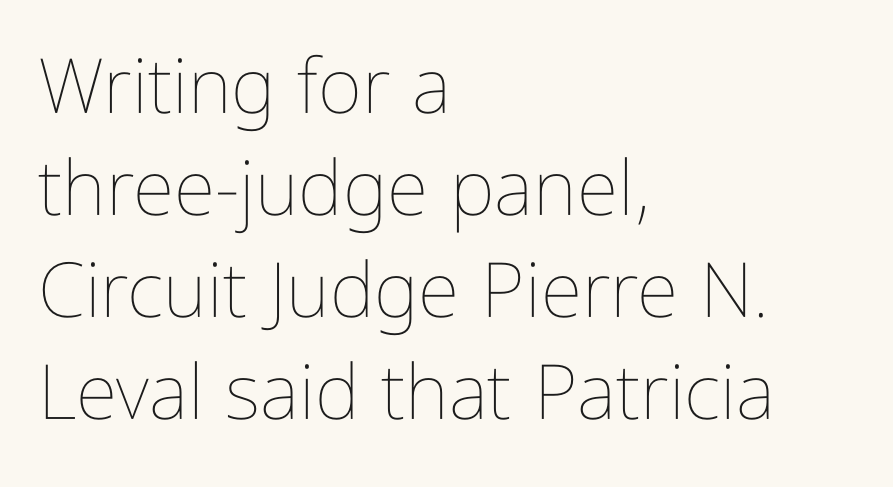
Q: Is the text bold? A: No.
Q: Is the text italic (slanted)? A: No, it is upright.
Q: Is the text underlined? A: No.
Q: How is the paragraph aligned? A: Left-aligned.
Q: Is the spacing between letters normal or unusually wide? A: Normal.
Q: Is the spacing between lines tight, normal or loose? A: Normal.
Q: Width (condensed, normal, or wide)? A: Condensed.
Q: Stroke contrast? A: Low.
Q: x-height? A: Medium.
Q: Monospaced? A: No.
